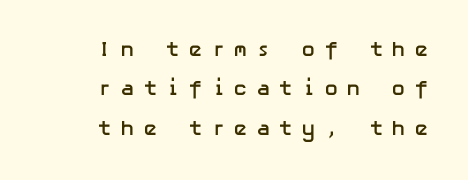
{"italic": "no", "bold": "yes", "underline": "no", "align": "right", "line_spacing_ratio": 1.88, "letter_spacing": "wide", "letter_spacing_em": 0.41, "glyph_px": 21}
